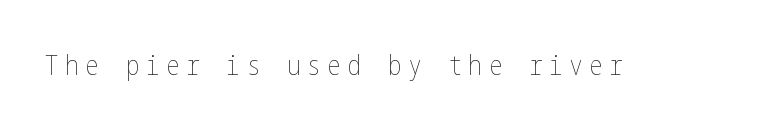
Q: Is the text bold? A: No.
Q: Is the text italic (slanted)? A: No, it is upright.
Q: Is the text underlined? A: No.
Q: Is the spacing between letters normal or unusually wide? A: Unusually wide.
Q: Width (condensed, normal, or wide)? A: Condensed.
Q: Stroke contrast? A: Low.
Q: x-height? A: Medium.
